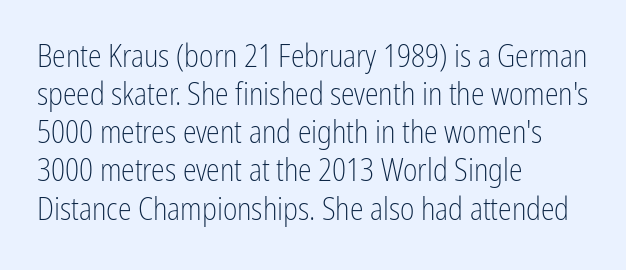
{"serif": "no", "italic": "no", "bold": "no", "weight": "light", "width": "condensed", "stroke_contrast": "low", "x_height": "medium", "monospaced": "no", "underline": "no", "align": "left", "line_spacing_ratio": 1.23, "letter_spacing": "normal", "letter_spacing_em": 0.0, "glyph_px": 31}
